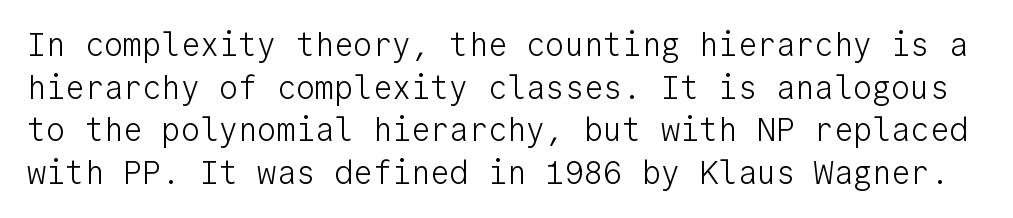
{"serif": "no", "italic": "no", "bold": "no", "weight": "light", "width": "normal", "stroke_contrast": "low", "x_height": "medium", "monospaced": "yes", "underline": "no", "line_spacing": "normal", "line_spacing_ratio": 1.33, "letter_spacing": "normal", "letter_spacing_em": 0.0, "glyph_px": 32}
